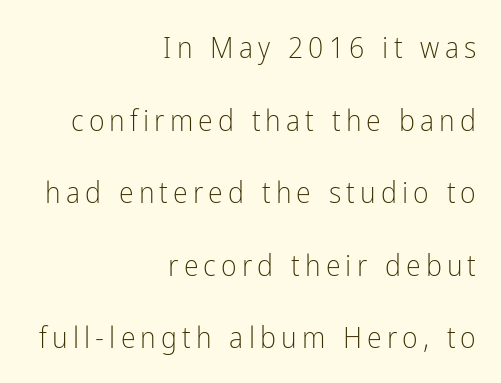
{"serif": "no", "italic": "no", "bold": "no", "weight": "light", "width": "condensed", "stroke_contrast": "low", "x_height": "medium", "monospaced": "no", "underline": "no", "align": "right", "line_spacing": "loose", "line_spacing_ratio": 2.42, "glyph_px": 30}
